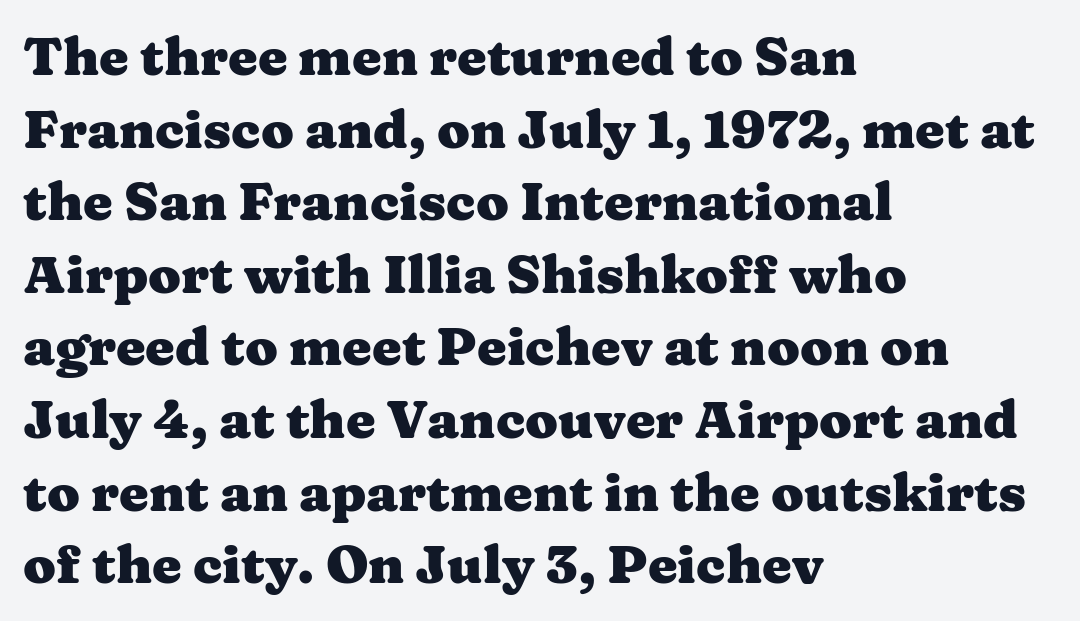
{"serif": "yes", "italic": "no", "bold": "yes", "weight": "heavy", "width": "wide", "stroke_contrast": "medium", "x_height": "medium", "monospaced": "no", "underline": "no", "align": "left", "line_spacing": "normal", "line_spacing_ratio": 1.37, "letter_spacing": "normal", "letter_spacing_em": 0.0, "glyph_px": 53}
